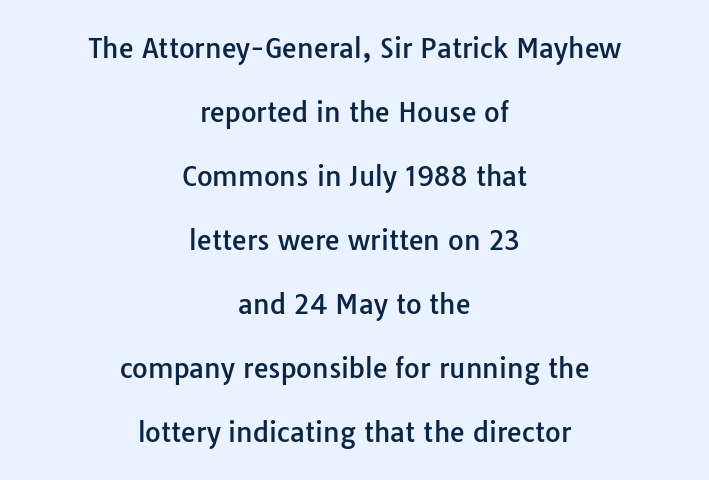
The image shows 27 px text type, upright; set centered, loose line spacing (2.37x), normal letter spacing, not underlined.
